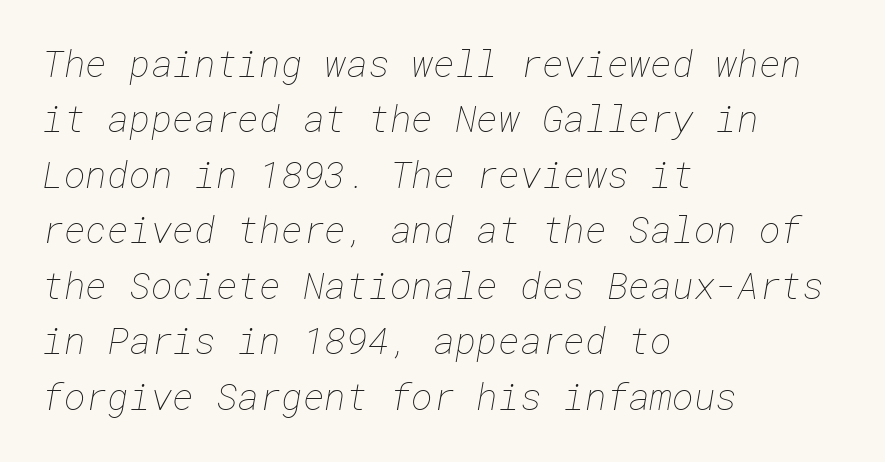
Q: Is the text bold? A: No.
Q: Is the text underlined? A: No.
Q: How is the paragraph aligned? A: Left-aligned.
Q: Is the spacing between letters normal or unusually wide? A: Normal.
Q: Is the spacing between lines tight, normal or loose? A: Normal.
Q: Width (condensed, normal, or wide)? A: Normal.
Q: Stroke contrast? A: Low.
Q: x-height? A: Medium.
